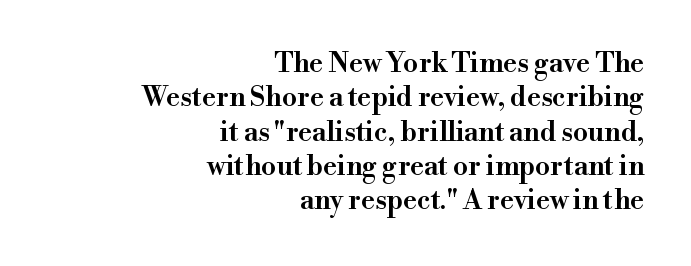
Moderately thickened strokes mark this as semibold type. If you measured baseline to baseline, you'd find a middling distance. Anything drawn beneath the words? Only blank space. Students, note that the glyphs here touch the page at normal intervals.
